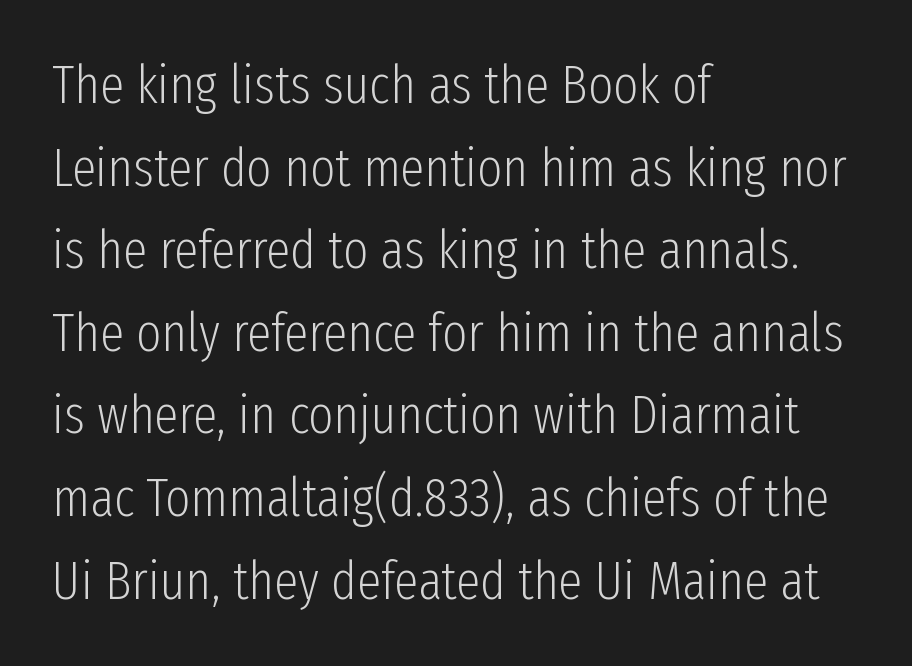
{"serif": "no", "italic": "no", "bold": "no", "weight": "light", "width": "condensed", "stroke_contrast": "low", "x_height": "medium", "monospaced": "no", "underline": "no", "align": "left", "line_spacing": "normal", "line_spacing_ratio": 1.53, "letter_spacing": "normal", "letter_spacing_em": 0.0, "glyph_px": 54}
